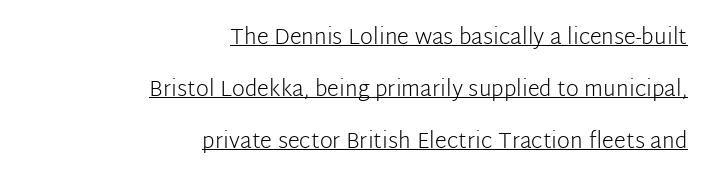
{"italic": "no", "bold": "no", "underline": "yes", "align": "right", "line_spacing": "loose", "line_spacing_ratio": 2.36, "letter_spacing": "normal", "letter_spacing_em": 0.0, "glyph_px": 22}
